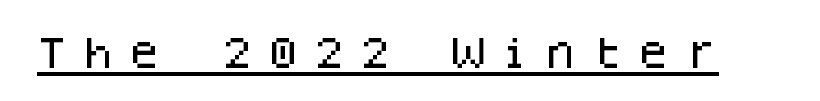
The image shows 35 px sans-serif type, upright, monospaced; set unusually wide letter spacing (+0.32 em), underlined; low stroke contrast and a large x-height.
